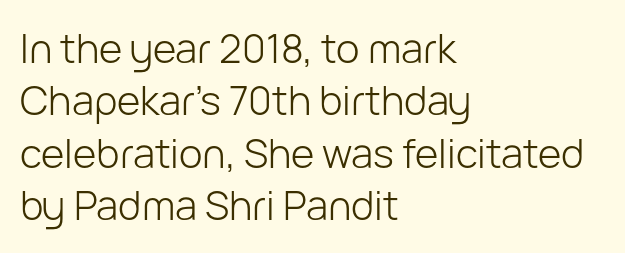
Is the block centered? No — it sits flush against the left margin. Varying glyph widths throughout — classic text-font behaviour. Counters stay open thanks to moderate or lighter strokes. Regular leading. No extra tracking has been applied to these lines.
